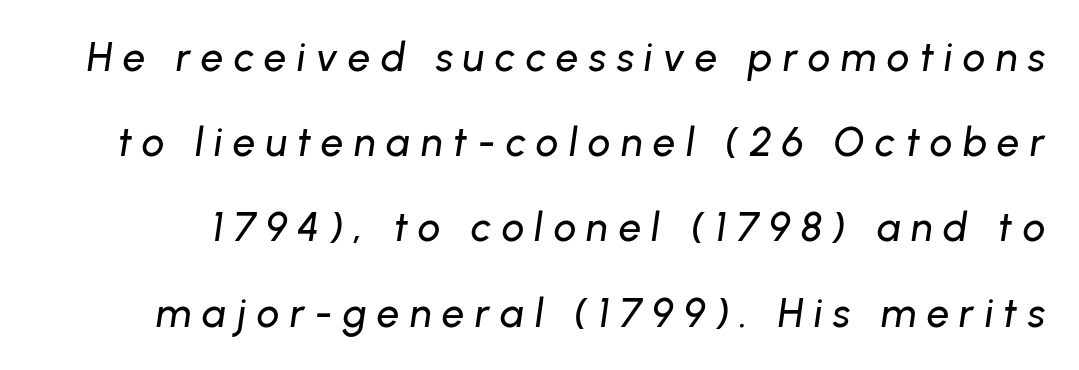
Q: Is the text italic (slanted)? A: Yes, it leans right by about 8 degrees.
Q: Is the text underlined? A: No.
Q: Is the spacing between letters normal or unusually wide? A: Unusually wide.
Q: Is the spacing between lines tight, normal or loose? A: Loose.
Q: Width (condensed, normal, or wide)? A: Normal.
Q: Stroke contrast? A: Low.
Q: x-height? A: Medium.
Q: Monospaced? A: No.
